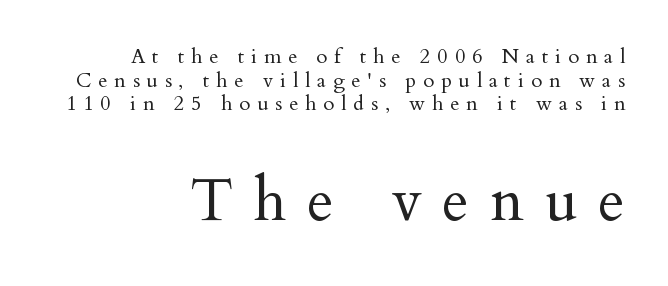
The image shows 59 px regular-weight serif type, upright; set right-aligned, line spacing 1.18x, unusually wide letter spacing (+0.35 em), not underlined; the second (bottom) block is 2.95x larger; medium stroke contrast and a small x-height.
